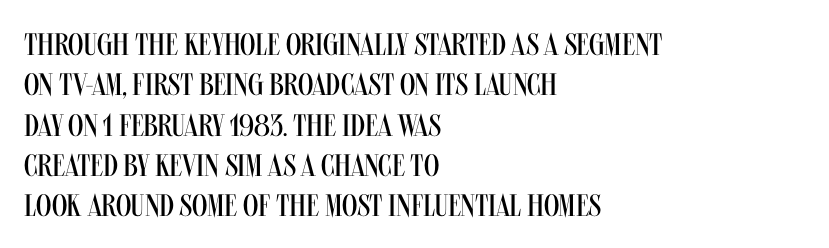
Tracking value appears to be zero — textbook default spacing. Unmarked baselines from the first word to the last. Leftover space on each line is placed entirely after the last word. The weight tops out at a normal text grade. Spacing verdict: proportional, widths tailored to each character. The rendering shows plain stroke endings on the letterforms — a sans-serif design.
